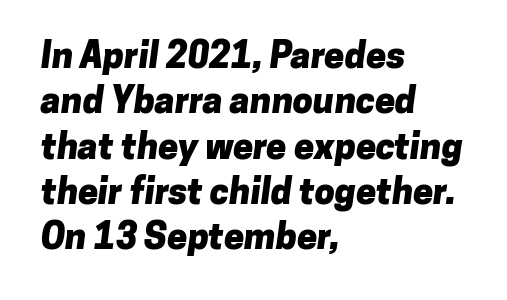
Font category for this specimen: sans-serif. Quick note: interline space is typical. Proportional: the letters do not fall into vertical columns. Plenty of ink on the page — the face is bold. Notice how the passage keeps a crisp vertical edge on the left only.
